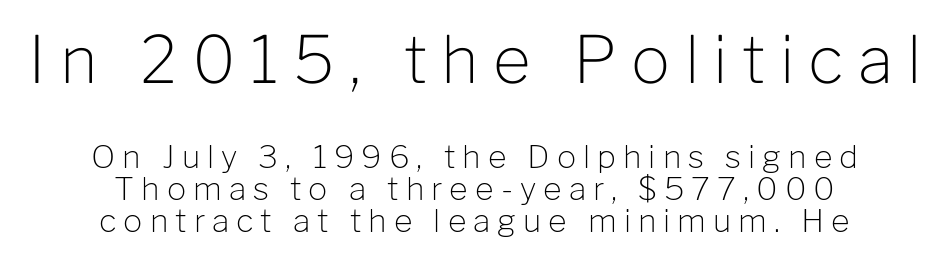
{"serif": "no", "italic": "no", "bold": "no", "weight": "light", "width": "normal", "stroke_contrast": "low", "x_height": "medium", "monospaced": "no", "underline": "no", "align": "center", "line_spacing": "tight", "line_spacing_ratio": 1.0, "letter_spacing": "wide", "letter_spacing_em": 0.22, "larger_block": "first", "size_ratio": 2.03, "glyph_px": 65}
